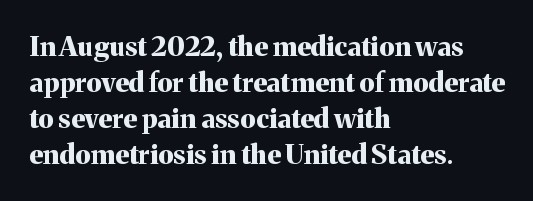
The image shows 27 px bold type, upright; set left-aligned, normal line spacing (1.33x), normal letter spacing, not underlined.
